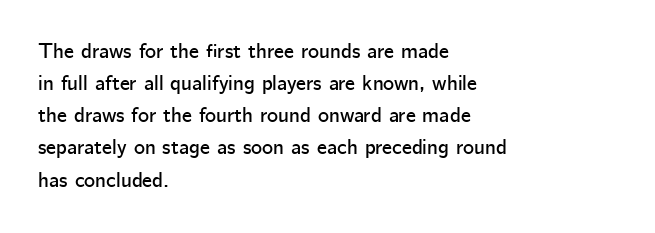
The image shows 21 px text type, upright; set left-aligned, normal line spacing (1.53x), normal letter spacing, not underlined.
